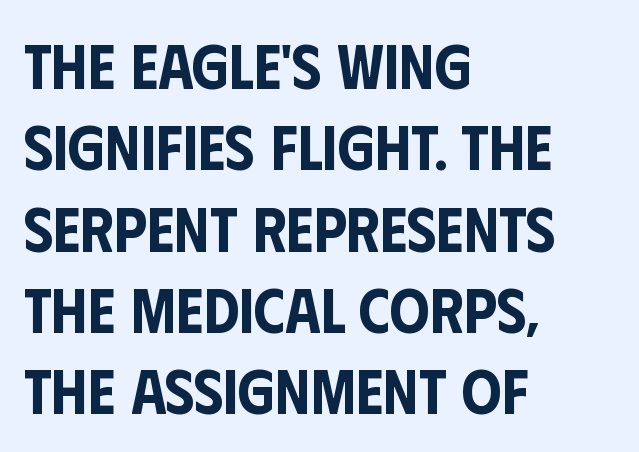
Q: Is the text italic (slanted)? A: No, it is upright.
Q: Is the typeface a serif or a sans-serif typeface? A: Sans-serif.
Q: Is the text underlined? A: No.
Q: How is the paragraph aligned? A: Left-aligned.
Q: Is the spacing between letters normal or unusually wide? A: Normal.
Q: Is the spacing between lines tight, normal or loose? A: Normal.
Q: Width (condensed, normal, or wide)? A: Condensed.
Q: Stroke contrast? A: Low.
Q: x-height? A: Large.
Q: Monospaced? A: No.
